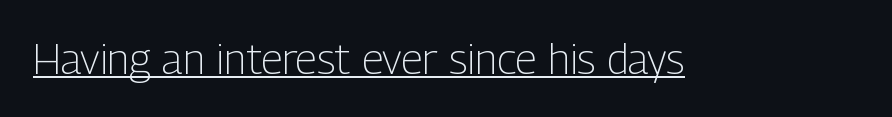
Q: Is the text bold? A: No.
Q: Is the text italic (slanted)? A: No, it is upright.
Q: Is the typeface a serif or a sans-serif typeface? A: Sans-serif.
Q: Is the text underlined? A: Yes.
Q: Is the spacing between letters normal or unusually wide? A: Normal.
Q: Width (condensed, normal, or wide)? A: Condensed.
Q: Stroke contrast? A: Low.
Q: x-height? A: Medium.
Q: Monospaced? A: No.
